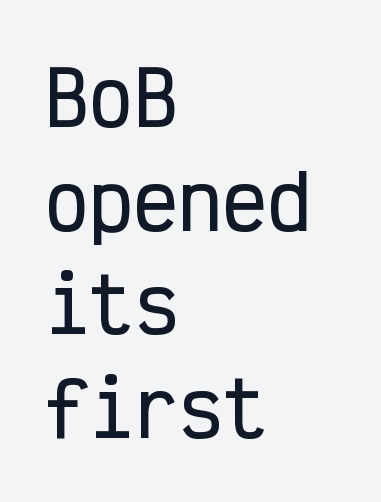
{"serif": "no", "italic": "no", "width": "condensed", "stroke_contrast": "low", "x_height": "medium", "monospaced": "yes", "underline": "no", "align": "left", "line_spacing": "normal", "line_spacing_ratio": 1.4, "letter_spacing": "normal", "letter_spacing_em": 0.0, "glyph_px": 74}
